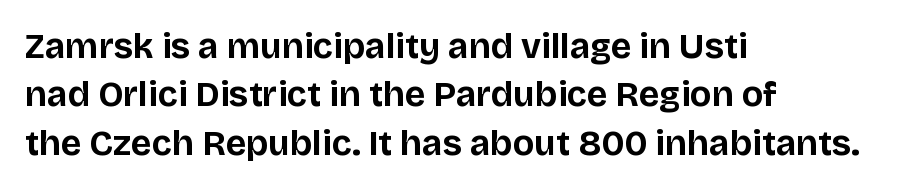
It's the straight-up-and-down kind of type. Reading down the block, your eye returns to a fixed left position each line. Proportional: the letters do not fall into vertical columns. Each word holds together tightly as a unit, with standard inter-letter gaps. These lines carry a lot of weight — the face is fully bold. The block of text has a typical density, with ordinary space between rows.
